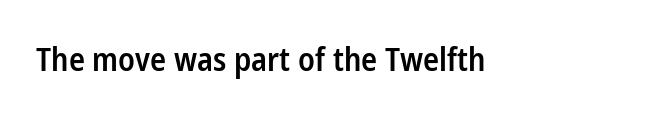
{"serif": "no", "italic": "no", "bold": "semi", "weight": "semibold", "width": "condensed", "stroke_contrast": "low", "x_height": "medium", "monospaced": "no", "underline": "no", "letter_spacing": "normal", "letter_spacing_em": 0.0, "glyph_px": 32}
